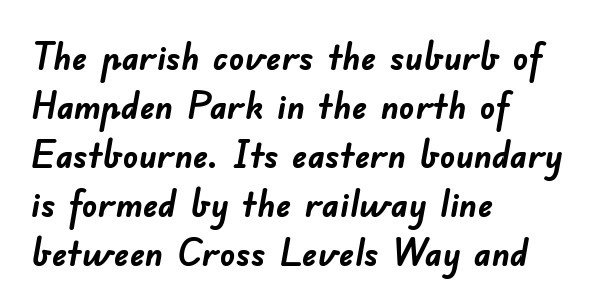
Q: Is the text bold? A: Yes.
Q: Is the typeface a serif or a sans-serif typeface? A: Sans-serif.
Q: Is the text underlined? A: No.
Q: How is the paragraph aligned? A: Left-aligned.
Q: Is the spacing between letters normal or unusually wide? A: Normal.
Q: Is the spacing between lines tight, normal or loose? A: Normal.
Q: Width (condensed, normal, or wide)? A: Normal.
Q: Stroke contrast? A: Low.
Q: x-height? A: Small.
Q: Monospaced? A: No.
